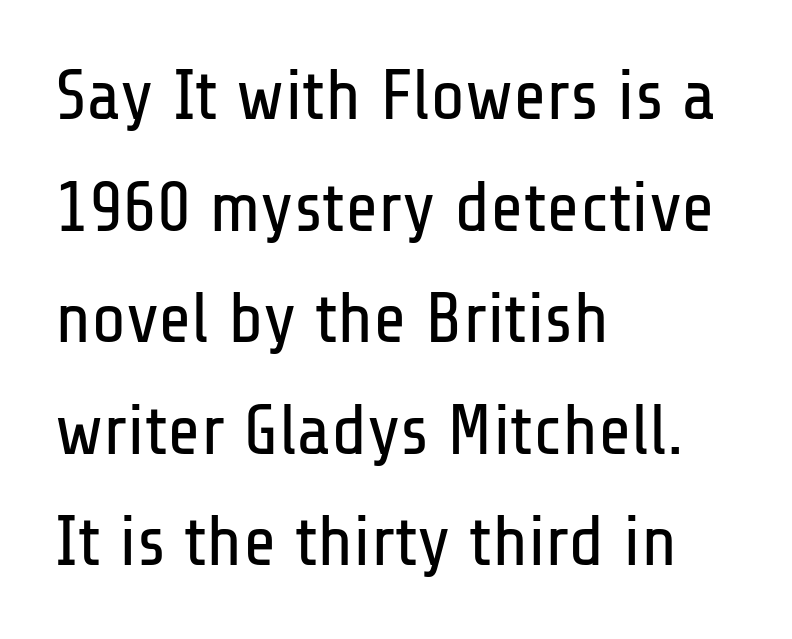
Q: Is the text bold? A: No.
Q: Is the text italic (slanted)? A: No, it is upright.
Q: Is the typeface a serif or a sans-serif typeface? A: Sans-serif.
Q: Is the text underlined? A: No.
Q: How is the paragraph aligned? A: Left-aligned.
Q: Is the spacing between letters normal or unusually wide? A: Normal.
Q: Is the spacing between lines tight, normal or loose? A: Normal.
Q: Width (condensed, normal, or wide)? A: Condensed.
Q: Stroke contrast? A: Low.
Q: x-height? A: Medium.
Q: Monospaced? A: No.
